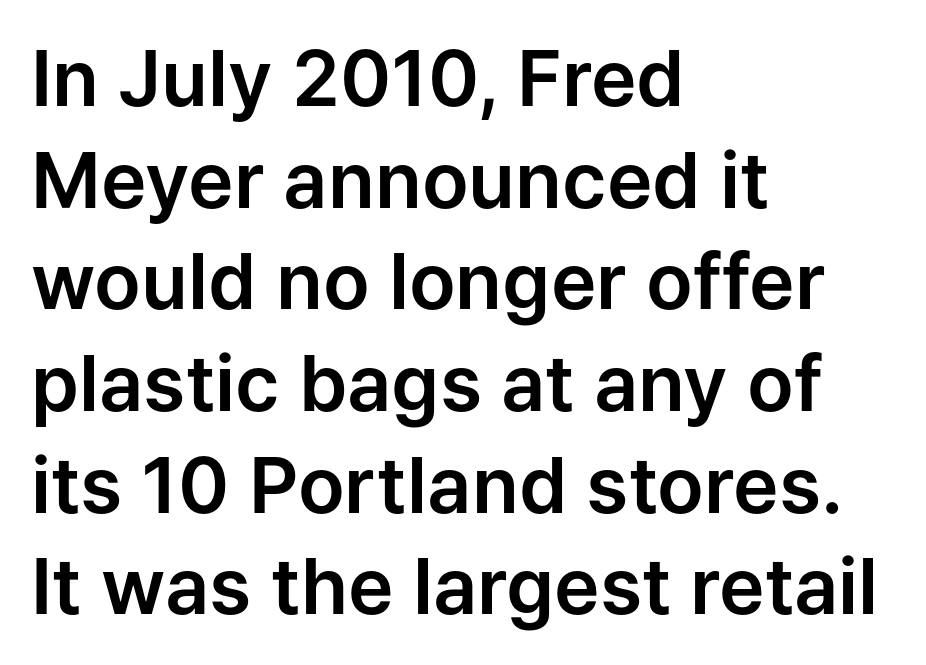
Q: Is the text italic (slanted)? A: No, it is upright.
Q: Is the typeface a serif or a sans-serif typeface? A: Sans-serif.
Q: Is the text underlined? A: No.
Q: How is the paragraph aligned? A: Left-aligned.
Q: Is the spacing between letters normal or unusually wide? A: Normal.
Q: Is the spacing between lines tight, normal or loose? A: Normal.
Q: Width (condensed, normal, or wide)? A: Normal.
Q: Stroke contrast? A: Low.
Q: x-height? A: Medium.
Q: Monospaced? A: No.
